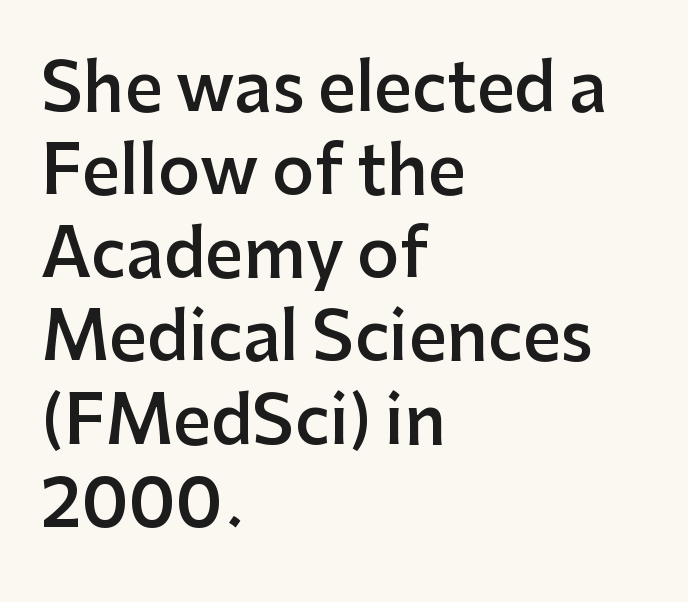
Ordinary non-slanted type is in use. In terms of leading, this rendering sits right in the middle. Observe the ordinary spacing: letters are neighbours, not strangers. Serif or sans? Sans — the stroke terminals are bare. The passage shown is not underscored anywhere.
